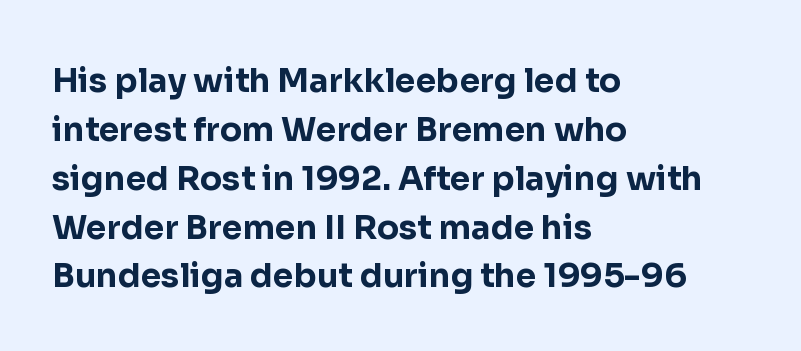
{"serif": "no", "italic": "no", "bold": "yes", "weight": "bold", "width": "normal", "stroke_contrast": "low", "x_height": "medium", "monospaced": "no", "underline": "no", "align": "left", "line_spacing": "normal", "line_spacing_ratio": 1.48, "letter_spacing": "normal", "letter_spacing_em": 0.0, "glyph_px": 33}
